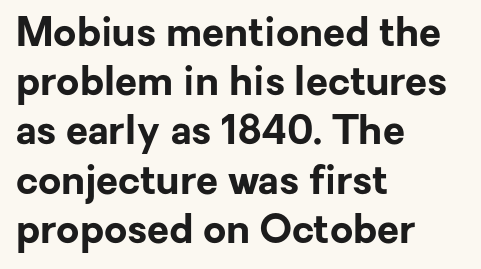
Q: Is the text bold? A: Yes.
Q: Is the text italic (slanted)? A: No, it is upright.
Q: Is the typeface a serif or a sans-serif typeface? A: Sans-serif.
Q: Is the text underlined? A: No.
Q: How is the paragraph aligned? A: Left-aligned.
Q: Is the spacing between letters normal or unusually wide? A: Normal.
Q: Width (condensed, normal, or wide)? A: Normal.
Q: Stroke contrast? A: Low.
Q: x-height? A: Medium.
Q: Monospaced? A: No.
